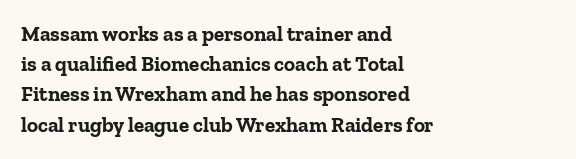
Emphasis by weight is at full strength: bold. Compared with typical body copy, the letter spacing here is the same. The passage shown is not underscored anywhere. Each new line begins a customary step beneath the previous one.
